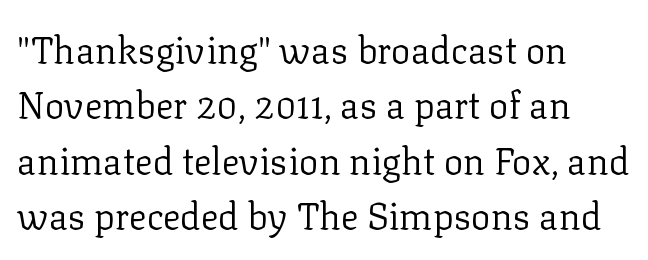
Plain, unruled lines of type. Short note: letters normally spaced. Whoever set this chose a conventional vertical rhythm. The rendering uses natural spacing where letterforms have individual widths. The letters carry serifs — small finishing strokes at the ends of their stems.
